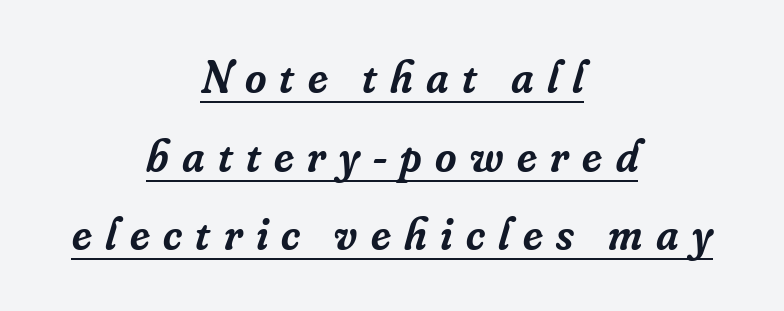
Q: Is the text bold? A: Semi-bold.
Q: Is the text italic (slanted)? A: Yes, it leans right by about 16 degrees.
Q: Is the typeface a serif or a sans-serif typeface? A: Serif.
Q: Is the text underlined? A: Yes.
Q: How is the paragraph aligned? A: Centered.
Q: Is the spacing between letters normal or unusually wide? A: Unusually wide.
Q: Width (condensed, normal, or wide)? A: Normal.
Q: Stroke contrast? A: Low.
Q: x-height? A: Small.
Q: Monospaced? A: No.
